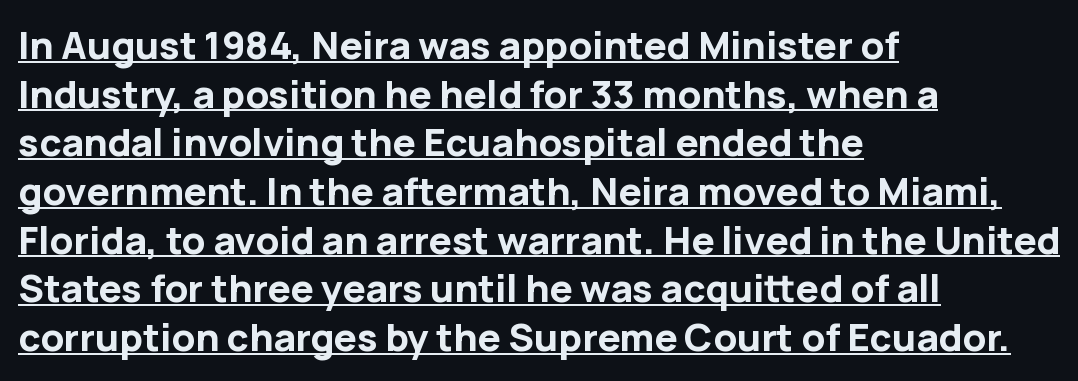
The image shows 38 px bold sans-serif type, upright; set left-aligned, normal line spacing (1.28x), normal letter spacing, underlined; low stroke contrast and a medium x-height.
